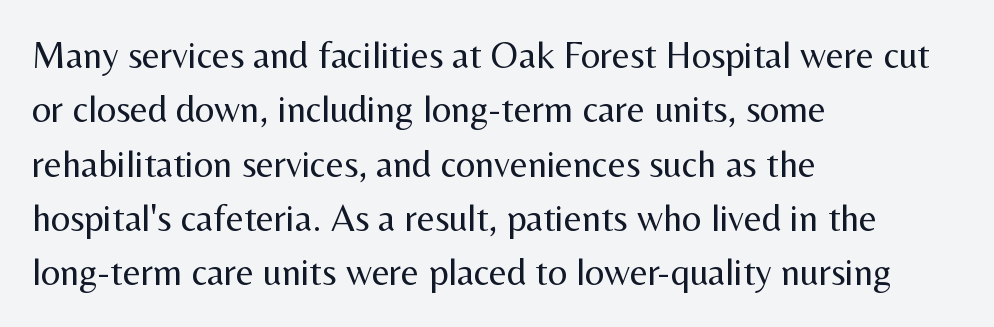
The image shows 38 px regular-weight sans-serif type, upright; set left-aligned, normal line spacing (1.43x), normal letter spacing, not underlined; medium stroke contrast and a medium x-height.
